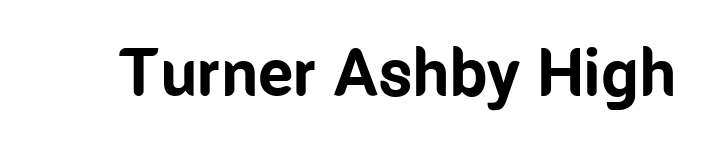
{"serif": "no", "italic": "no", "bold": "yes", "weight": "bold", "width": "condensed", "stroke_contrast": "low", "x_height": "medium", "monospaced": "no", "underline": "no", "letter_spacing": "normal", "letter_spacing_em": 0.0, "glyph_px": 67}
